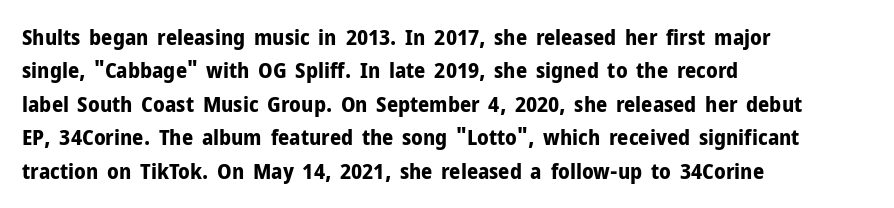
The image shows 22 px bold type, upright; set left-aligned, normal line spacing (1.52x), normal letter spacing, not underlined.
